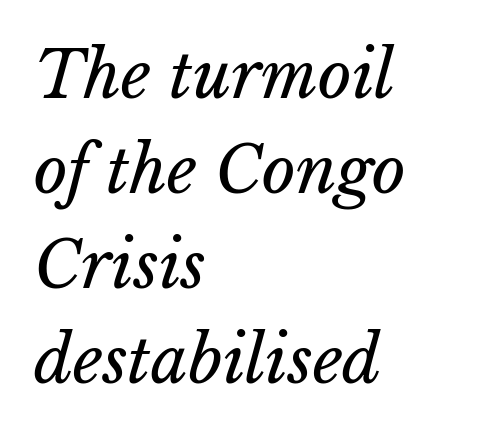
The image shows 65 px regular-weight type, italic (leaning right); set left-aligned, normal line spacing (1.46x), normal letter spacing, not underlined; low stroke contrast and a medium x-height.
